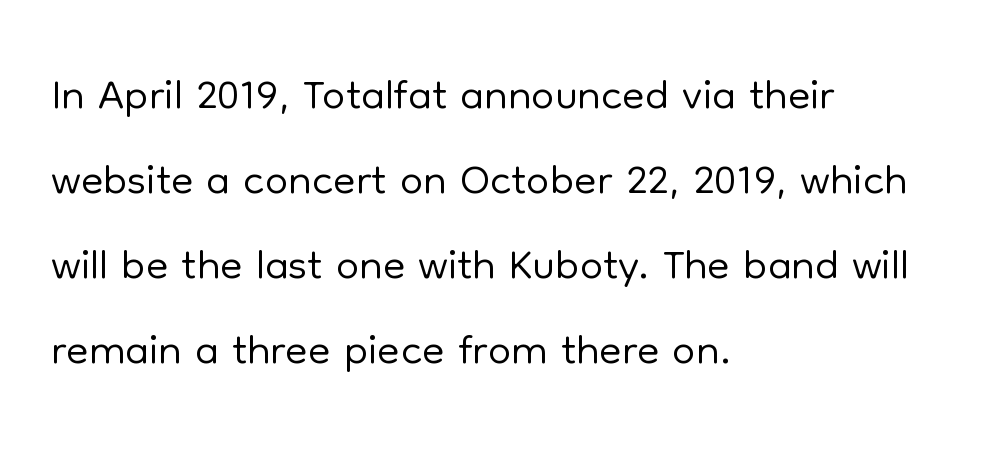
Q: Is the text bold? A: No.
Q: Is the text italic (slanted)? A: No, it is upright.
Q: Is the typeface a serif or a sans-serif typeface? A: Sans-serif.
Q: Is the text underlined? A: No.
Q: How is the paragraph aligned? A: Left-aligned.
Q: Is the spacing between letters normal or unusually wide? A: Normal.
Q: Is the spacing between lines tight, normal or loose? A: Normal.
Q: Width (condensed, normal, or wide)? A: Normal.
Q: Stroke contrast? A: Low.
Q: x-height? A: Medium.
Q: Monospaced? A: No.
